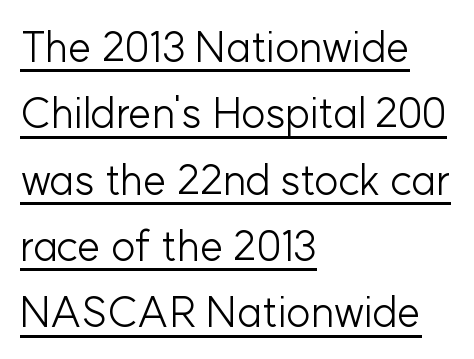
The image shows 42 px light sans-serif type, upright; set left-aligned, normal line spacing (1.58x), normal letter spacing, underlined; low stroke contrast and a medium x-height.
